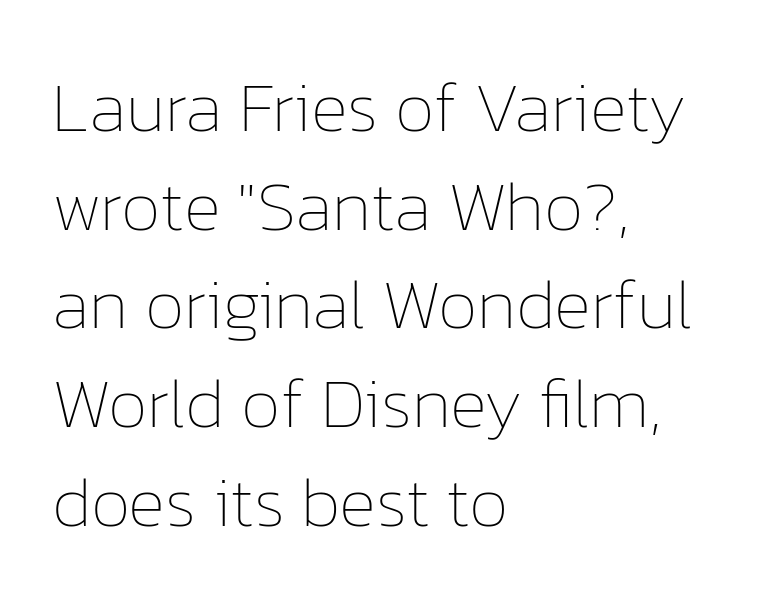
Q: Is the text bold? A: No.
Q: Is the text italic (slanted)? A: No, it is upright.
Q: Is the text underlined? A: No.
Q: How is the paragraph aligned? A: Left-aligned.
Q: Is the spacing between letters normal or unusually wide? A: Normal.
Q: Is the spacing between lines tight, normal or loose? A: Normal.
Q: Width (condensed, normal, or wide)? A: Normal.
Q: Stroke contrast? A: Low.
Q: x-height? A: Medium.
Q: Monospaced? A: No.
